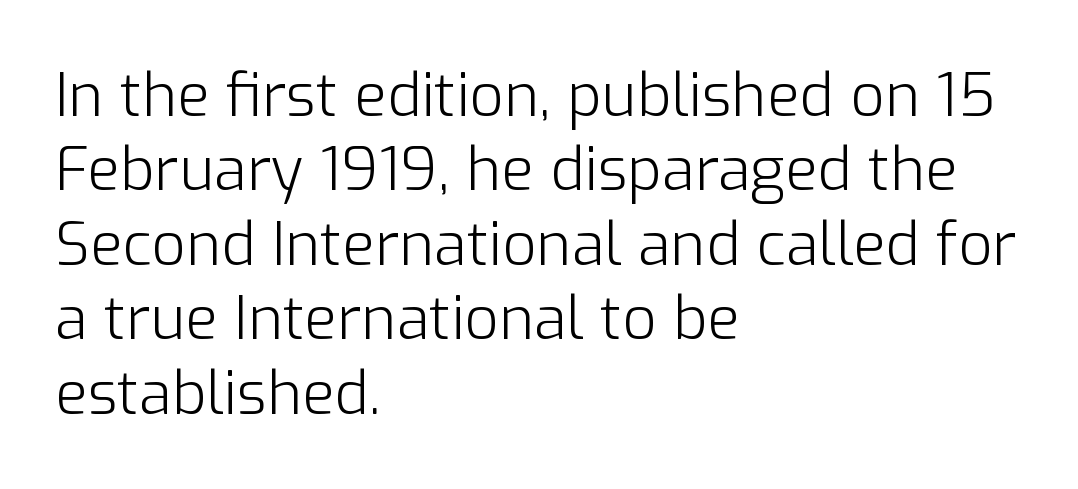
Q: Is the text bold? A: No.
Q: Is the text italic (slanted)? A: No, it is upright.
Q: Is the typeface a serif or a sans-serif typeface? A: Sans-serif.
Q: Is the text underlined? A: No.
Q: How is the paragraph aligned? A: Left-aligned.
Q: Is the spacing between letters normal or unusually wide? A: Normal.
Q: Width (condensed, normal, or wide)? A: Normal.
Q: Stroke contrast? A: Low.
Q: x-height? A: Medium.
Q: Monospaced? A: No.
